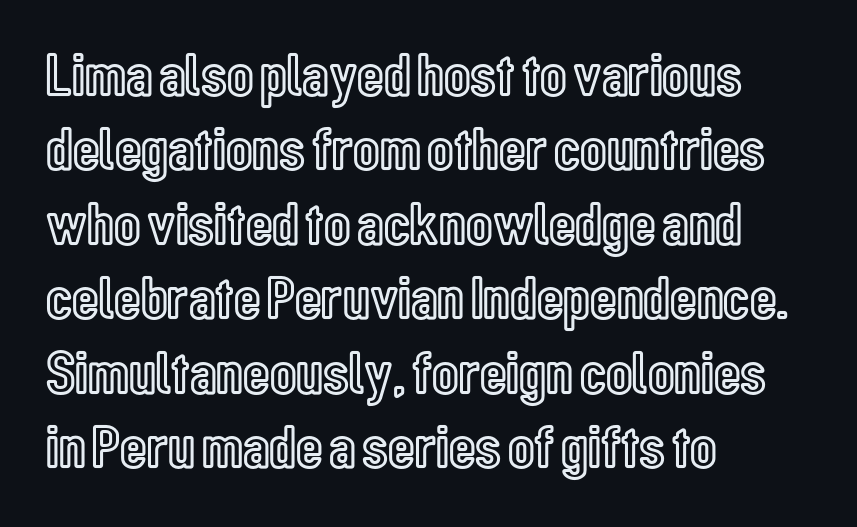
Q: Is the text italic (slanted)? A: No, it is upright.
Q: Is the text underlined? A: No.
Q: How is the paragraph aligned? A: Left-aligned.
Q: Is the spacing between letters normal or unusually wide? A: Normal.
Q: Width (condensed, normal, or wide)? A: Condensed.
Q: x-height? A: Medium.
Q: Monospaced? A: No.
